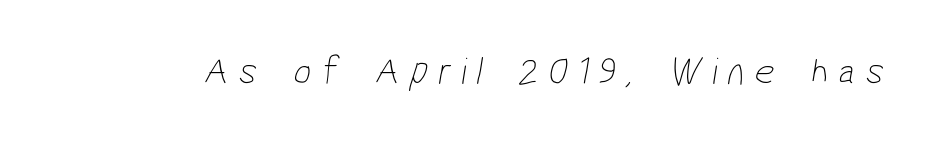
The image shows 39 px thin, condensed sans-serif type; set unusually wide letter spacing (+0.25 em), not underlined; low stroke contrast and a medium x-height.
